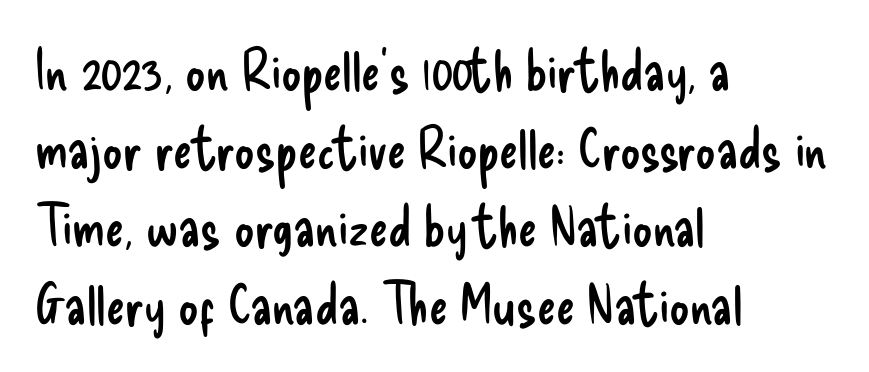
The image shows 56 px regular-weight, condensed sans-serif type, upright; set left-aligned, normal line spacing (1.39x), normal letter spacing, not underlined; low stroke contrast and a small x-height.
